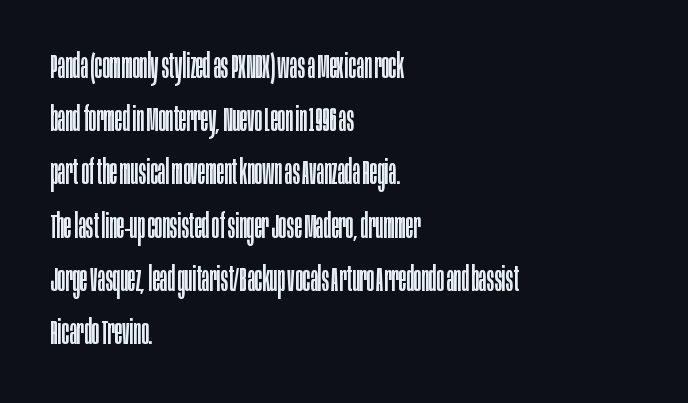
{"serif": "no", "italic": "no", "bold": "no", "weight": "regular", "width": "condensed", "stroke_contrast": "low", "x_height": "large", "monospaced": "no", "underline": "no", "align": "left", "line_spacing": "normal", "line_spacing_ratio": 1.52, "letter_spacing": "normal", "letter_spacing_em": 0.0, "glyph_px": 35}
